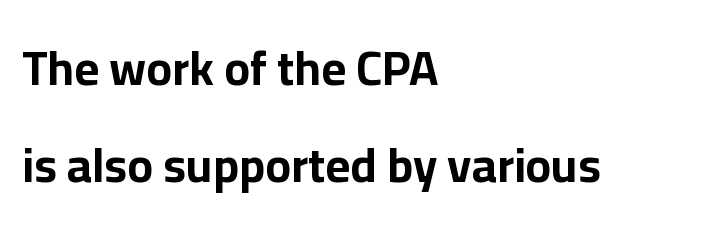
{"serif": "no", "italic": "no", "bold": "yes", "weight": "bold", "width": "normal", "stroke_contrast": "low", "x_height": "medium", "monospaced": "no", "underline": "no", "align": "left", "line_spacing": "loose", "line_spacing_ratio": 2.02, "letter_spacing": "normal", "letter_spacing_em": 0.0, "glyph_px": 48}
